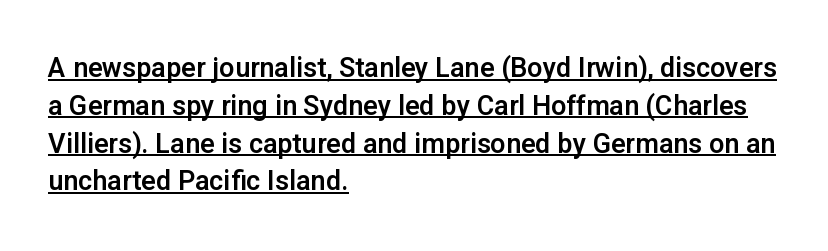
{"italic": "no", "underline": "yes", "align": "left", "line_spacing": "normal", "line_spacing_ratio": 1.4, "letter_spacing": "normal", "letter_spacing_em": 0.0, "glyph_px": 27}
